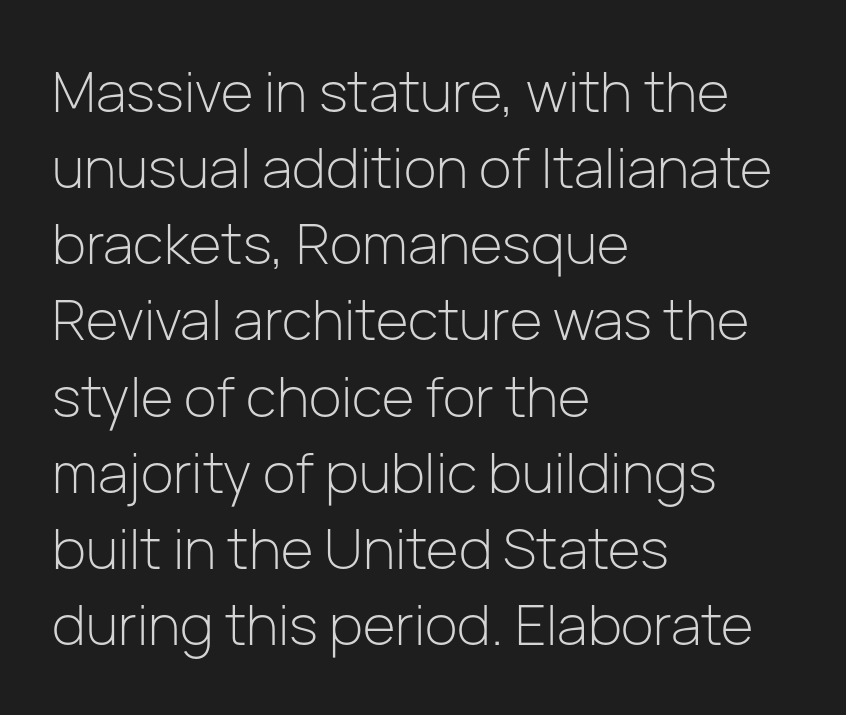
The image shows 56 px light sans-serif type, upright; set left-aligned, normal line spacing (1.36x), normal letter spacing, not underlined; low stroke contrast and a medium x-height.
